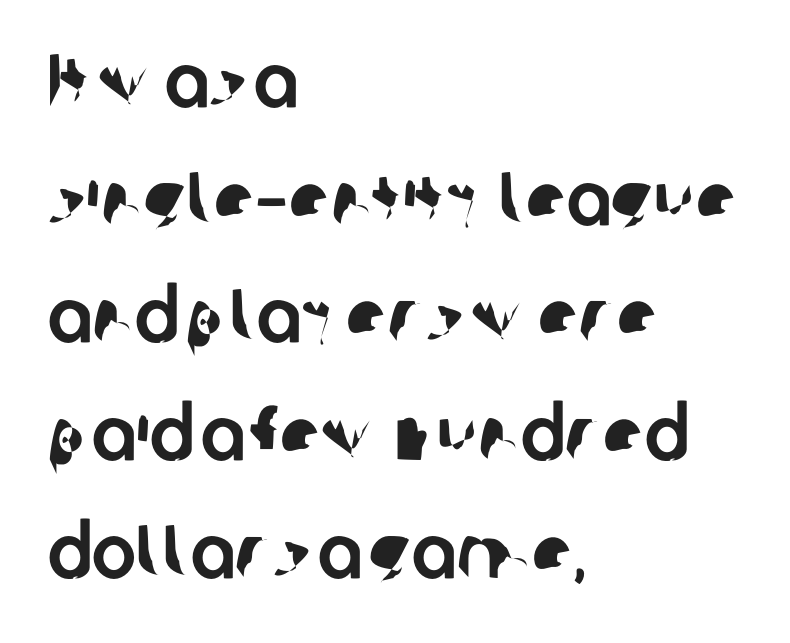
Q: Is the typeface a serif or a sans-serif typeface? A: Sans-serif.
Q: Is the text underlined? A: No.
Q: How is the paragraph aligned? A: Left-aligned.
Q: Is the spacing between letters normal or unusually wide? A: Normal.
Q: Is the spacing between lines tight, normal or loose? A: Normal.
Q: Width (condensed, normal, or wide)? A: Normal.
Q: Stroke contrast? A: Low.
Q: x-height? A: Medium.
Q: Monospaced? A: No.
